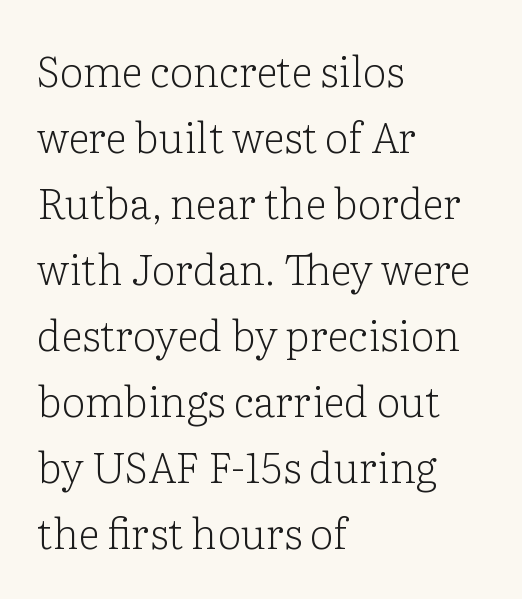
The image shows 42 px light serif type, upright; set left-aligned, normal line spacing (1.57x), normal letter spacing, not underlined; low stroke contrast and a medium x-height.
